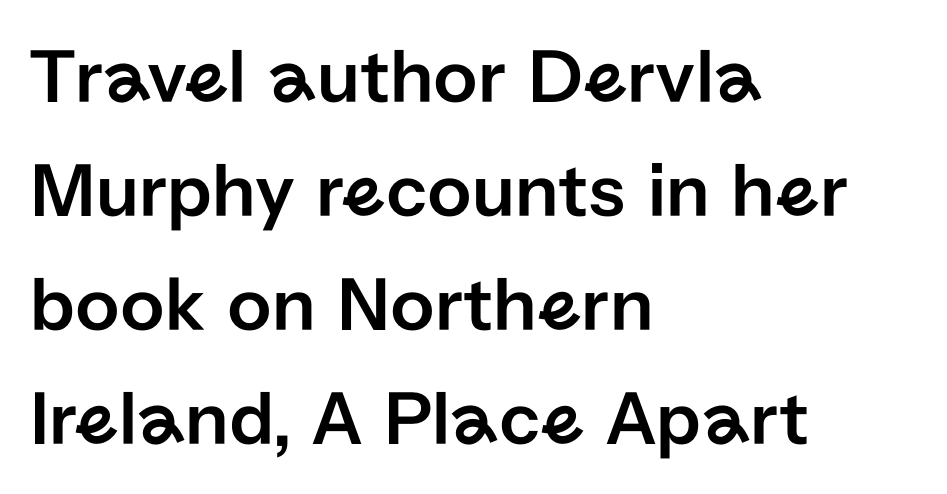
Check under the words: just untouched page. These lines are rendered in a variable-pitch font. Note: no serifs on the glyphs. Leading matches the norm, producing a regular column. Spacing between characters is what you'd get straight out of the box.
